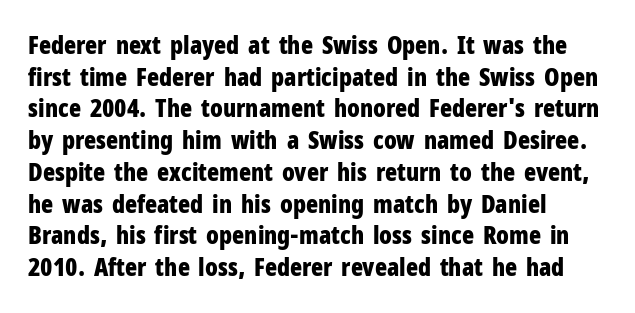
Short and long lines alike share a common starting point at left. The vertical gap from one line to the next is medium. Does the lettering tilt? It doesn't — this is upright. Underline: absent. The tracking reads as untouched default to a designer's eye. Chunky letters — that's bold for sure.
